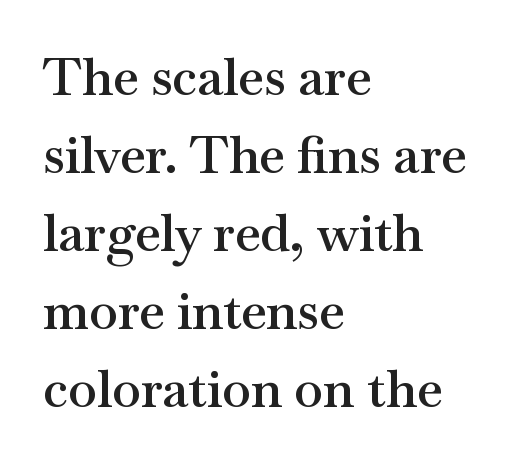
{"serif": "yes", "italic": "no", "bold": "semi", "weight": "semibold", "width": "wide", "stroke_contrast": "medium", "x_height": "small", "monospaced": "no", "underline": "no", "align": "left", "line_spacing": "normal", "line_spacing_ratio": 1.5, "letter_spacing": "normal", "letter_spacing_em": 0.0, "glyph_px": 52}
